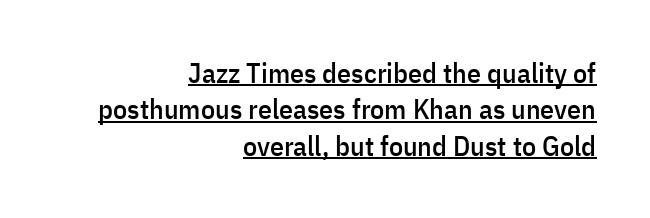
The image shows 28 px condensed sans-serif type, upright; set right-aligned, normal line spacing (1.3x), normal letter spacing, underlined; low stroke contrast and a medium x-height.
